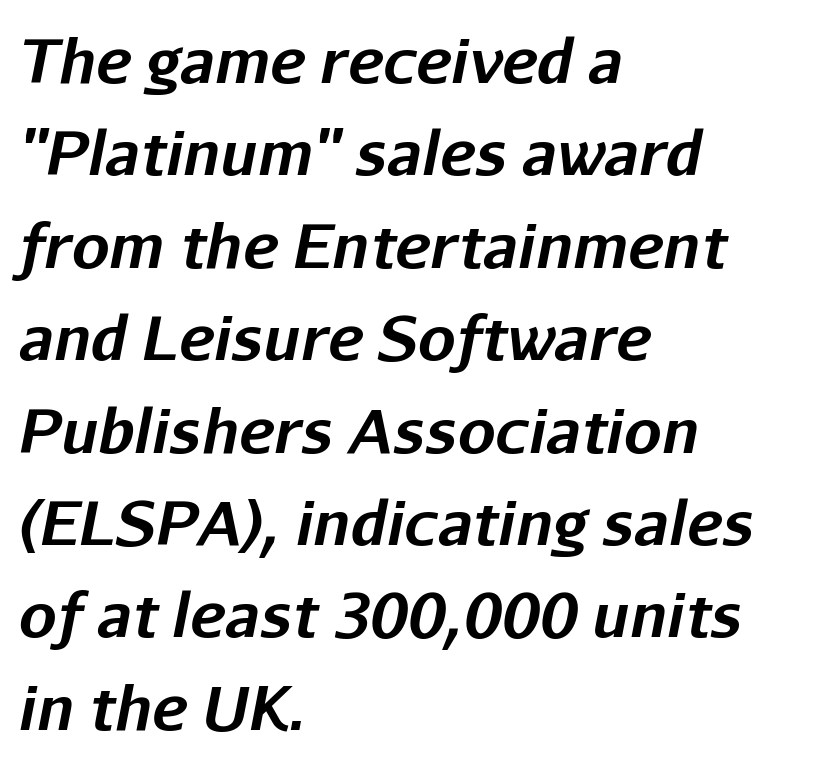
{"italic": "yes", "lean": "right", "slant_degrees": 11, "bold": "yes", "weight": "bold", "width": "normal", "stroke_contrast": "low", "x_height": "medium", "monospaced": "no", "underline": "no", "align": "left", "line_spacing": "normal", "line_spacing_ratio": 1.54, "letter_spacing": "normal", "letter_spacing_em": 0.0, "glyph_px": 60}
